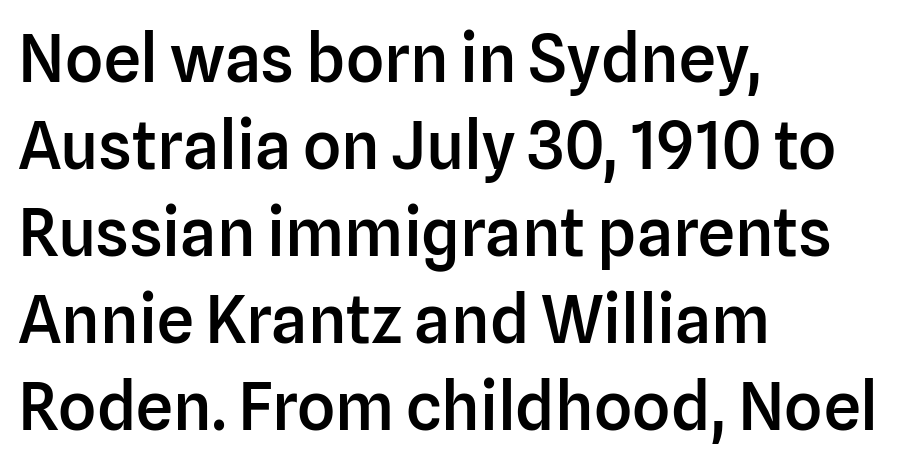
Rows of type keep a routine distance in the vertical direction. Words float on clear page, feet unadorned. All the whitespace from short lines collects on the right. The font family rendered here belongs to the sans-serif group. The gaps between neighbouring characters are ordinary and unremarkable. Look at the stroke-to-counter ratio: somewhat heavy, a semibold.
